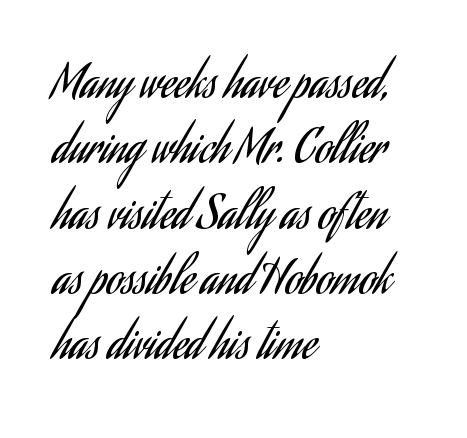
{"serif": "no", "bold": "no", "weight": "regular", "width": "condensed", "stroke_contrast": "low", "x_height": "small", "monospaced": "no", "underline": "no", "align": "left", "line_spacing": "normal", "line_spacing_ratio": 1.42, "letter_spacing": "normal", "letter_spacing_em": 0.0, "glyph_px": 46}
